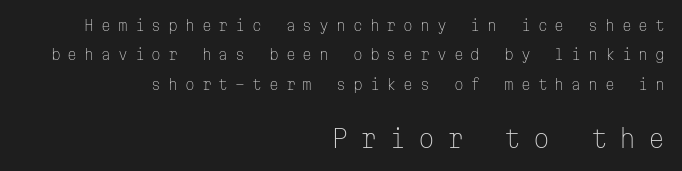
The image shows 24 px text type, upright; set right-aligned, loose line spacing (2.1x), unusually wide letter spacing (+0.5 em), not underlined; the second (bottom) block is 1.71x larger.
